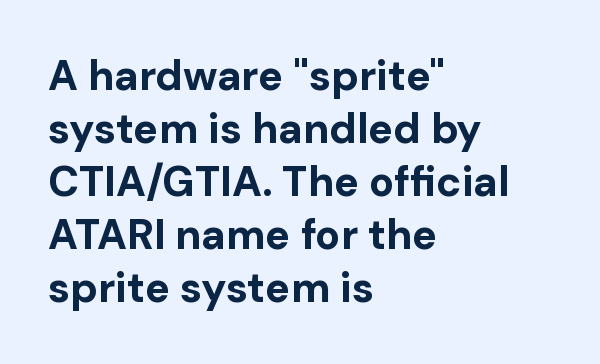
Q: Is the text bold? A: Yes.
Q: Is the text italic (slanted)? A: No, it is upright.
Q: Is the typeface a serif or a sans-serif typeface? A: Sans-serif.
Q: Is the text underlined? A: No.
Q: How is the paragraph aligned? A: Left-aligned.
Q: Is the spacing between letters normal or unusually wide? A: Normal.
Q: Is the spacing between lines tight, normal or loose? A: Normal.
Q: Width (condensed, normal, or wide)? A: Normal.
Q: Stroke contrast? A: Low.
Q: x-height? A: Medium.
Q: Monospaced? A: No.
